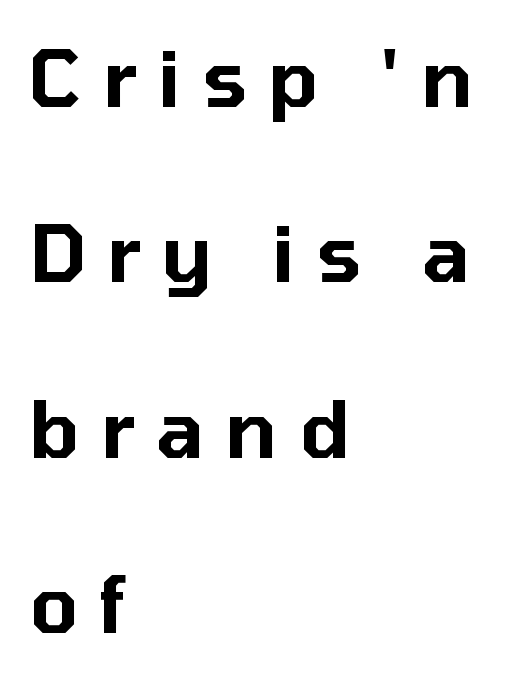
Has an underline been added? It has not. Notice how the stems are strictly vertical — no italics here. All the whitespace from short lines collects on the right. A great deal of white space separates one row of letters from the next.
